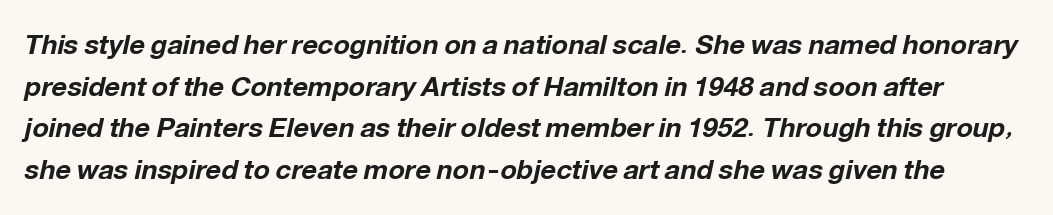
Leading matches the norm, producing a regular column. Bare-footed words on every line. A dark, heavy texture on the line: the type is bold. The passage shown has conventional tracking throughout. Italic: yes, the glyphs are oblique.
